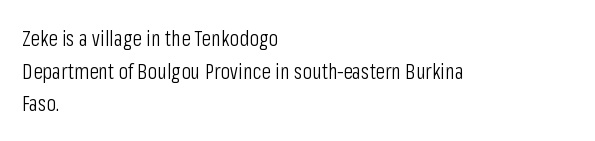
Rows of type keep a routine distance in the vertical direction. The space beneath each line is pristine and unruled. Which margin do the lines hug? The left one — the right edge is uneven. The letterforms sit shoulder to shoulder at normal distance.
